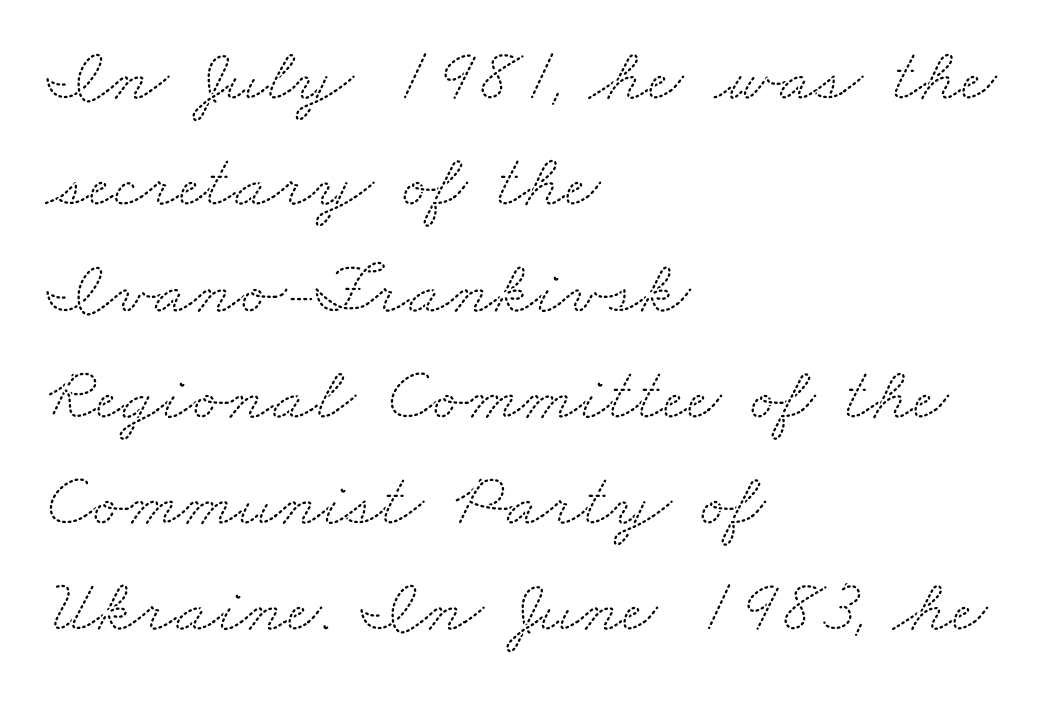
Baseline-to-baseline distance is the conventional proportion of letter height. The face used here is proportionally spaced, like ordinary book or web type. How are the letters spaced? Ordinarily, with no added tracking. All the whitespace from short lines collects on the right. Rule under the text: the space is simply empty.
